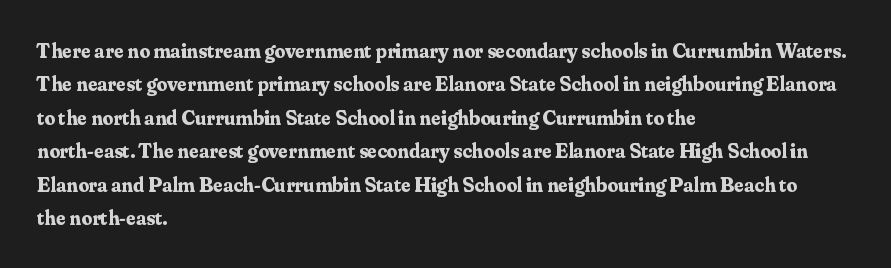
The lines sit at an ordinary, default distance from one another. Bare-footed words on every line. The rendering uses a bold face; every stroke is thick and dark. Posture: upright roman.
